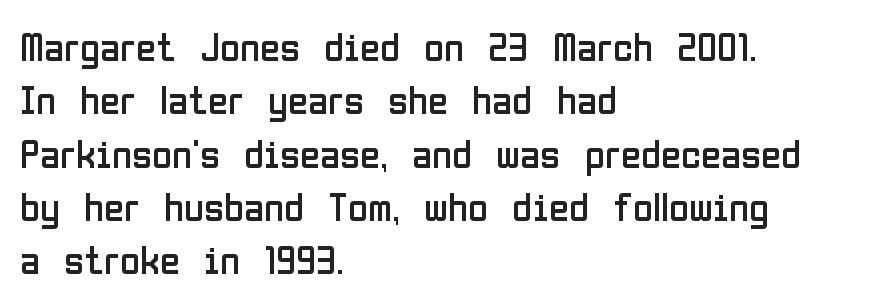
The letterforms sit at book weight or below. This sample uses a sans-serif face. All the whitespace from short lines collects on the right. Each new line begins a customary step beneath the previous one. Glyph-to-glyph distance matches everyday printed text.
